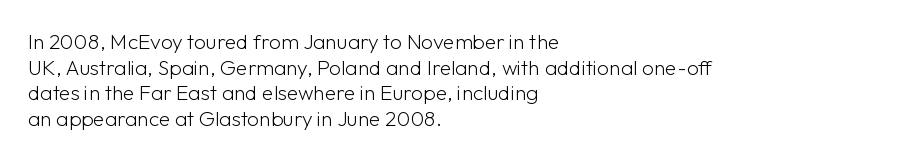
{"italic": "no", "bold": "no", "underline": "no", "align": "left", "line_spacing_ratio": 1.22, "letter_spacing": "normal", "letter_spacing_em": 0.0, "glyph_px": 21}
